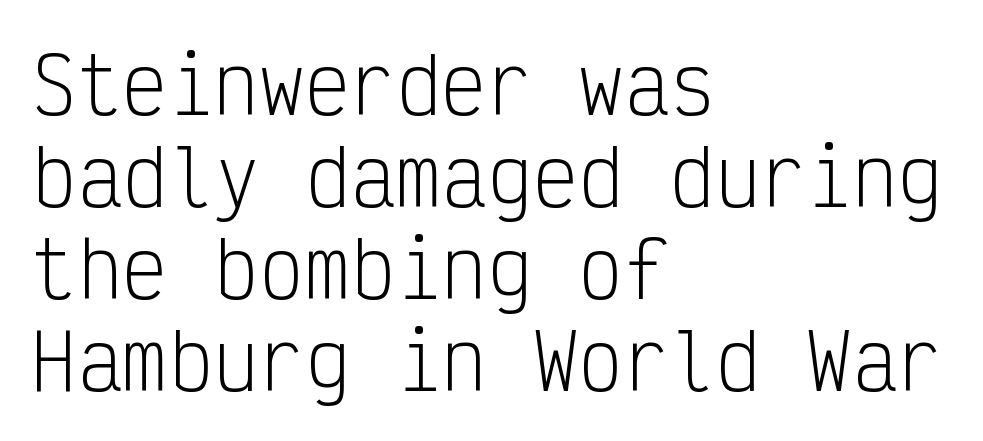
Q: Is the text bold? A: No.
Q: Is the text italic (slanted)? A: No, it is upright.
Q: Is the typeface a serif or a sans-serif typeface? A: Sans-serif.
Q: Is the text underlined? A: No.
Q: How is the paragraph aligned? A: Left-aligned.
Q: Is the spacing between letters normal or unusually wide? A: Normal.
Q: Width (condensed, normal, or wide)? A: Condensed.
Q: Stroke contrast? A: Low.
Q: x-height? A: Medium.
Q: Monospaced? A: Yes.
